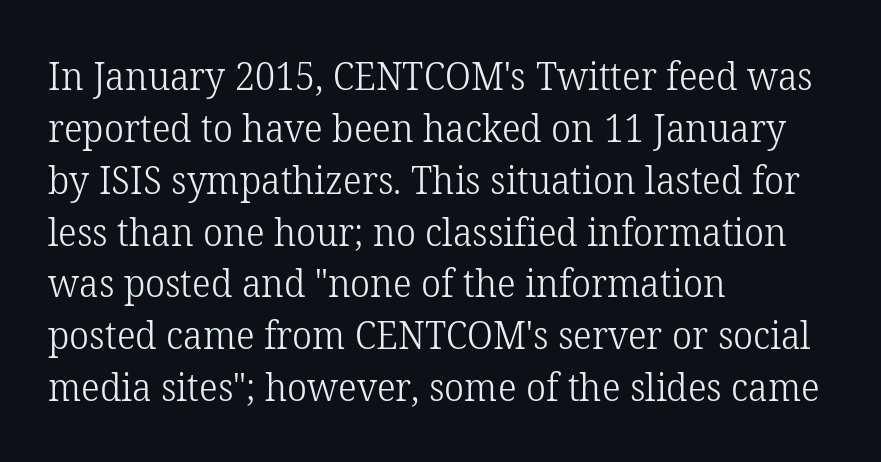
The image shows 39 px light serif type, upright; set left-aligned, normal line spacing (1.33x), normal letter spacing, not underlined; low stroke contrast and a medium x-height.
